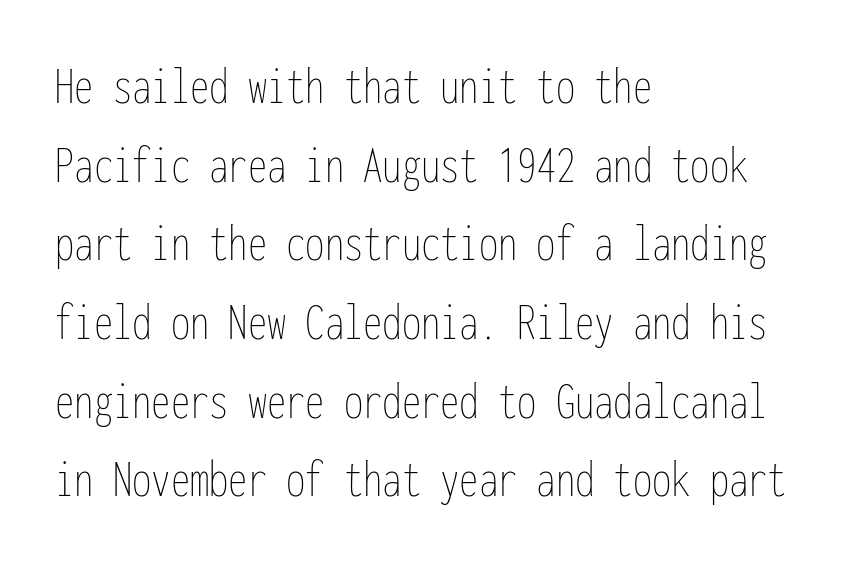
These lines stack with their left ends in a neat column. In terms of leading, this rendering sits right in the middle. Is this a heavy cut? Hardly; it is regular or lighter. Here the designer chose a console-style face with uniform glyph widths. The horizontal fit of the characters is conventional and even. The axis of the letterforms is exactly vertical.
